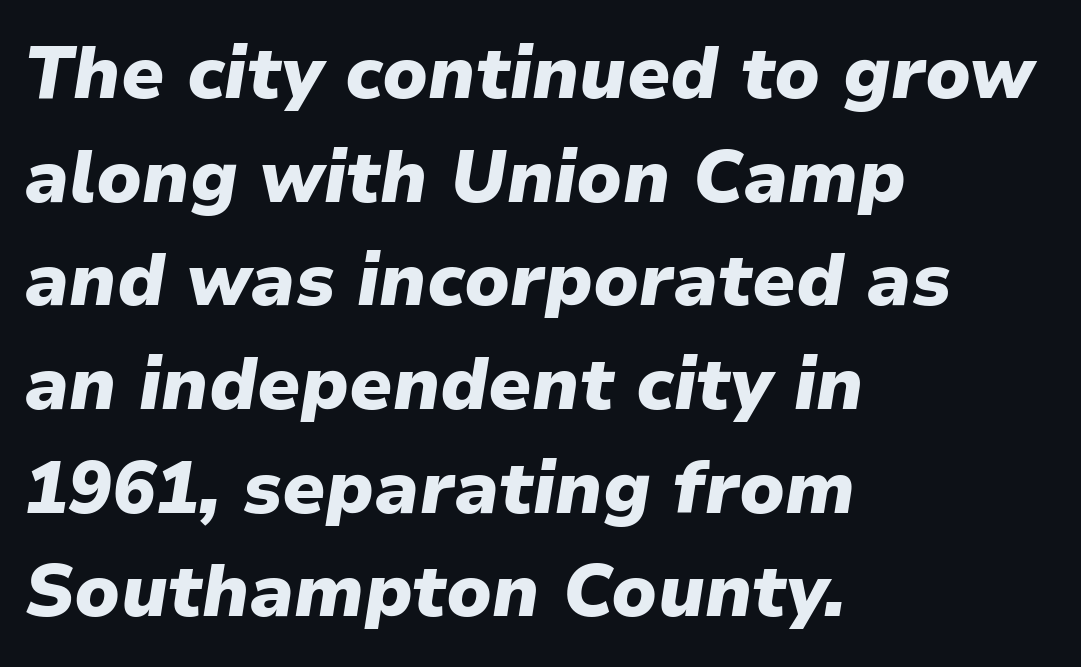
The image shows 73 px heavy type, italic (leaning right); set left-aligned, normal line spacing (1.42x), normal letter spacing, not underlined; low stroke contrast and a medium x-height.
